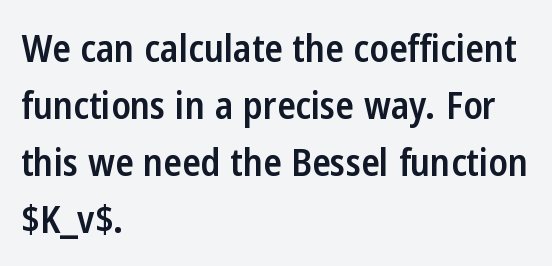
Style check: upright. Does extra space separate the letters? No, they use regular spacing. Stems and bowls a touch heavier than normal — semibold. Typographically, this falls in the sans-serif category. Words float on clear page, feet unadorned. Baseline-to-baseline distance is the conventional proportion of letter height.
